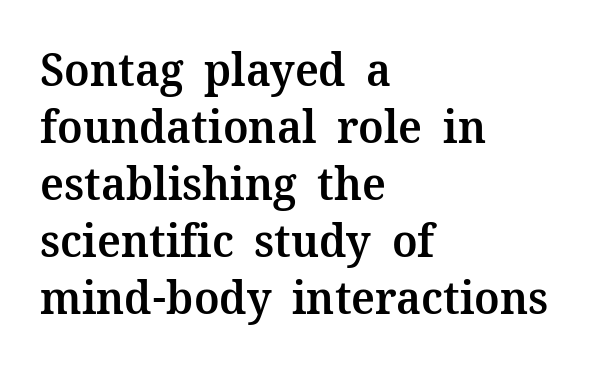
The font's upright variant was chosen for this text. The rag falls on the right side of this text block. Note the varied advance widths — an 'i' is clearly narrower than an 'm'. Plain, unruled lines of type. What stands out about the letter spacing? Nothing — it is the standard amount.
